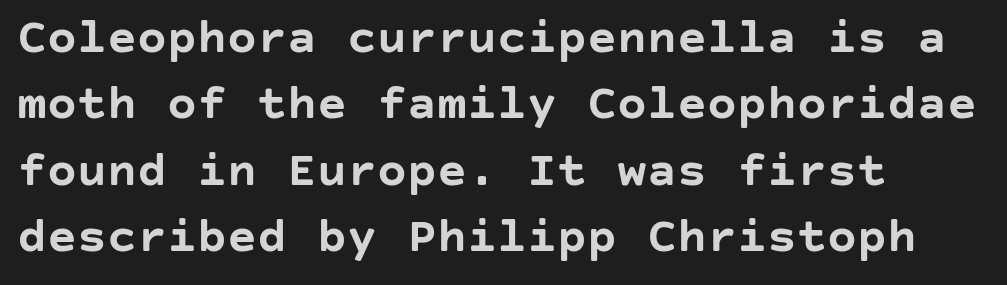
The image shows 50 px semibold sans-serif type, upright; set left-aligned, normal line spacing (1.33x), normal letter spacing, not underlined; low stroke contrast and a large x-height.
